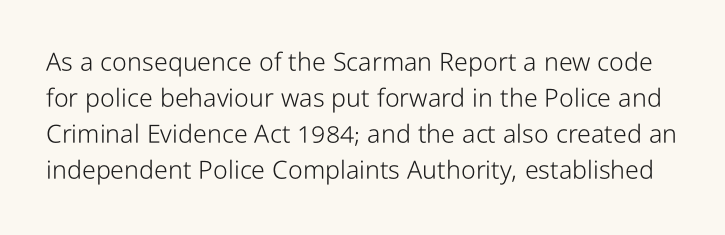
{"italic": "no", "bold": "no", "underline": "no", "line_spacing": "normal", "line_spacing_ratio": 1.44, "letter_spacing": "normal", "letter_spacing_em": 0.0, "glyph_px": 25}
